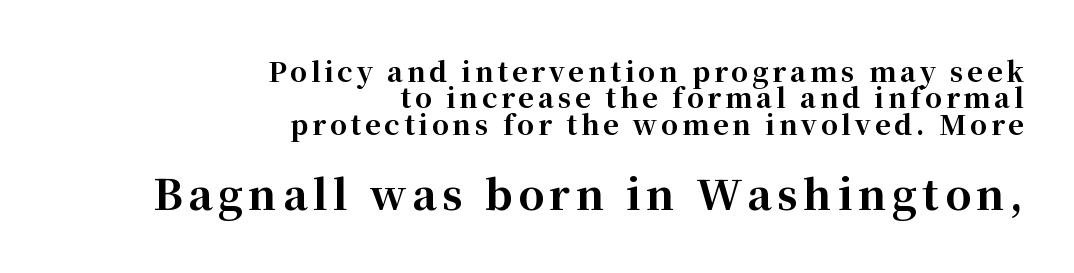
Q: Is the text bold? A: Yes.
Q: Is the text italic (slanted)? A: No, it is upright.
Q: Is the typeface a serif or a sans-serif typeface? A: Serif.
Q: Is the text underlined? A: No.
Q: How is the paragraph aligned? A: Right-aligned.
Q: Is the spacing between lines tight, normal or loose? A: Tight.
Q: Which block of text is set in a larger size, the first (top) or the second (bottom)? A: The second (bottom) one.
Q: Width (condensed, normal, or wide)? A: Normal.
Q: Stroke contrast? A: High.
Q: x-height? A: Medium.
Q: Monospaced? A: No.
